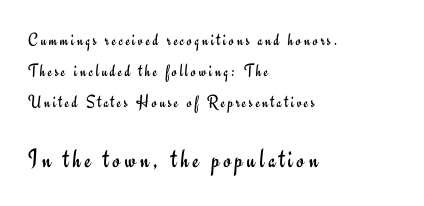
The image shows 27 px text type; set left-aligned, line spacing 1.72x, not underlined; the second (bottom) block is 1.5x larger.
